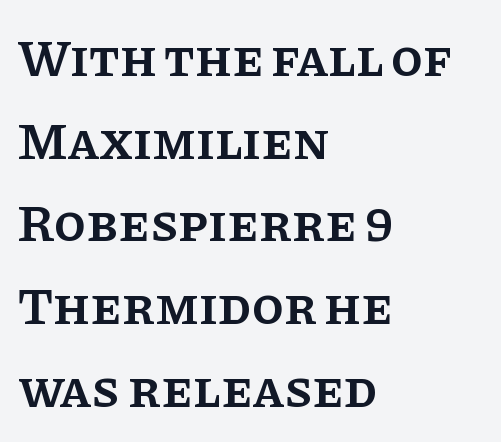
The image shows 52 px semibold serif type, upright; set left-aligned, normal line spacing (1.59x), normal letter spacing, not underlined; low stroke contrast and a large x-height.
